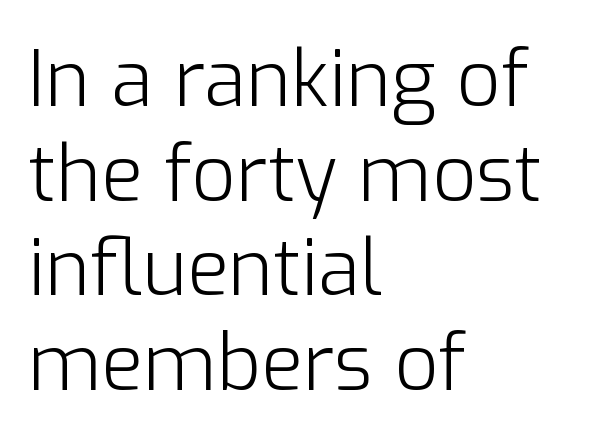
Q: Is the text bold? A: No.
Q: Is the text italic (slanted)? A: No, it is upright.
Q: Is the typeface a serif or a sans-serif typeface? A: Sans-serif.
Q: Is the text underlined? A: No.
Q: How is the paragraph aligned? A: Left-aligned.
Q: Is the spacing between letters normal or unusually wide? A: Normal.
Q: Width (condensed, normal, or wide)? A: Normal.
Q: Stroke contrast? A: Low.
Q: x-height? A: Medium.
Q: Monospaced? A: No.
